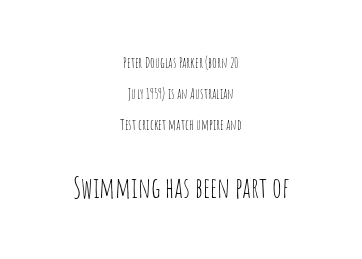
Q: Is the text bold? A: No.
Q: Is the text italic (slanted)? A: No, it is upright.
Q: Is the typeface a serif or a sans-serif typeface? A: Sans-serif.
Q: Is the text underlined? A: No.
Q: How is the paragraph aligned? A: Centered.
Q: Is the spacing between letters normal or unusually wide? A: Normal.
Q: Is the spacing between lines tight, normal or loose? A: Loose.
Q: Which block of text is set in a larger size, the first (top) or the second (bottom)? A: The second (bottom) one.
Q: Width (condensed, normal, or wide)? A: Condensed.
Q: Stroke contrast? A: Low.
Q: x-height? A: Large.
Q: Monospaced? A: No.
